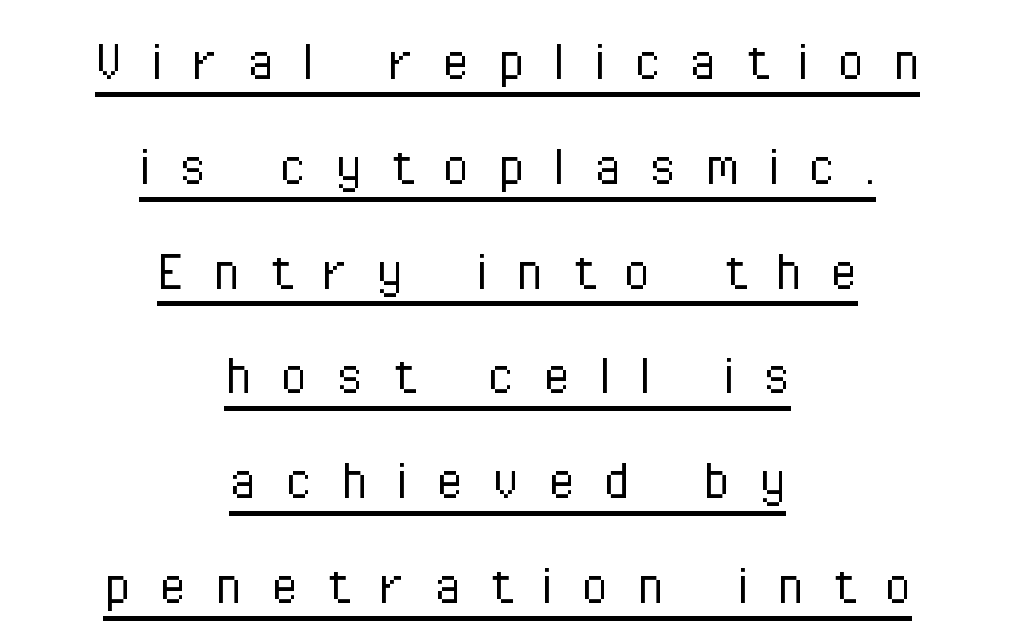
Q: Is the text bold? A: No.
Q: Is the text italic (slanted)? A: No, it is upright.
Q: Is the typeface a serif or a sans-serif typeface? A: Sans-serif.
Q: Is the text underlined? A: Yes.
Q: How is the paragraph aligned? A: Centered.
Q: Is the spacing between letters normal or unusually wide? A: Unusually wide.
Q: Is the spacing between lines tight, normal or loose? A: Normal.
Q: Width (condensed, normal, or wide)? A: Condensed.
Q: Stroke contrast? A: Low.
Q: x-height? A: Medium.
Q: Monospaced? A: No.
